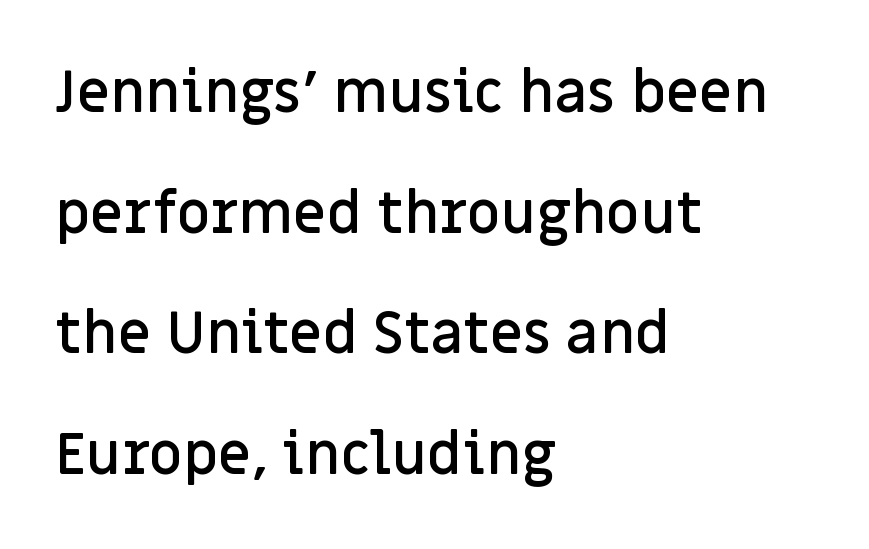
{"serif": "no", "italic": "no", "bold": "semi", "weight": "semibold", "width": "normal", "stroke_contrast": "low", "x_height": "large", "monospaced": "no", "underline": "no", "align": "left", "line_spacing": "loose", "line_spacing_ratio": 2.08, "letter_spacing": "normal", "letter_spacing_em": 0.0, "glyph_px": 58}
